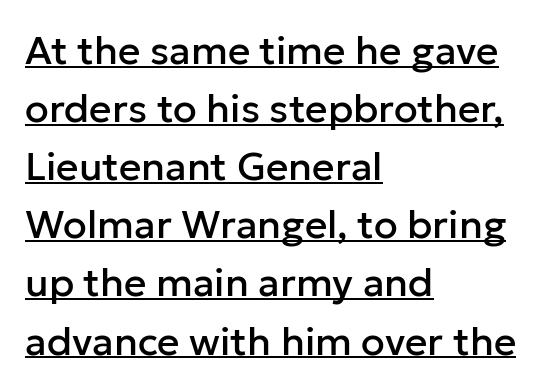
{"serif": "no", "italic": "no", "width": "normal", "stroke_contrast": "low", "x_height": "medium", "monospaced": "no", "underline": "yes", "align": "left", "line_spacing": "normal", "line_spacing_ratio": 1.49, "letter_spacing": "normal", "letter_spacing_em": 0.0, "glyph_px": 39}
